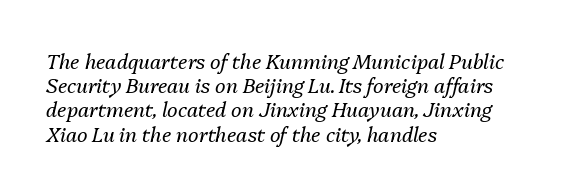
The image shows 20 px text type, italic (leaning right); set left-aligned, line spacing 1.21x, normal letter spacing, not underlined.
